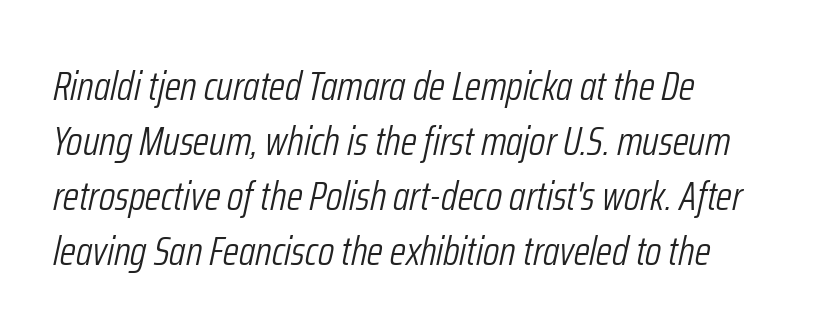
A typesetter would call this proportional, since set widths differ per character. The horizontal fit of the characters is conventional and even. Tall strokes in this sample are angled rather than plumb. The text block is weighted toward the left margin, trailing off unevenly rightward.
